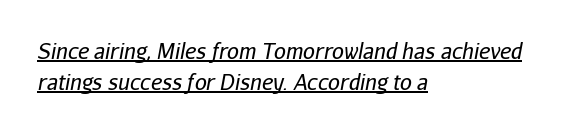
The image shows 21 px text type, italic (leaning right); set left-aligned, normal line spacing (1.48x), normal letter spacing, underlined.
